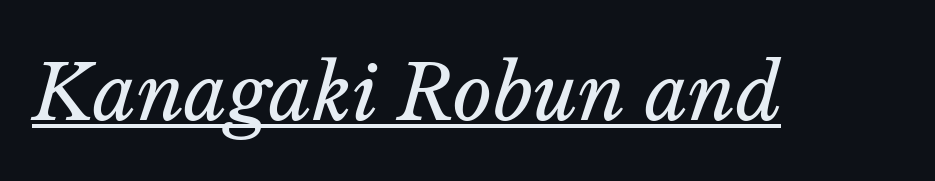
{"italic": "yes", "lean": "right", "slant_degrees": 14, "bold": "no", "weight": "regular", "width": "normal", "stroke_contrast": "low", "x_height": "medium", "monospaced": "no", "underline": "yes", "letter_spacing": "normal", "letter_spacing_em": 0.0, "glyph_px": 76}
